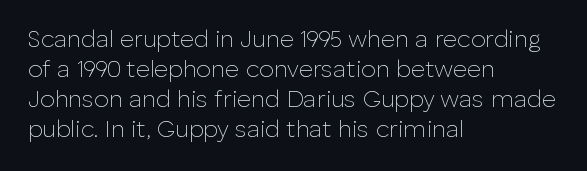
The image shows 24 px text type, upright; set left-aligned, normal line spacing (1.25x), normal letter spacing, not underlined.
